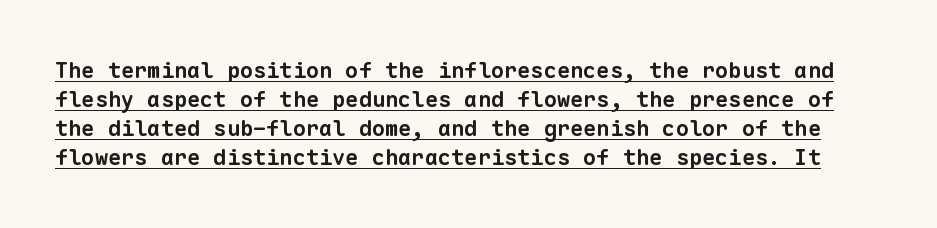
Q: Is the text bold? A: Yes.
Q: Is the text underlined? A: Yes.
Q: Is the spacing between letters normal or unusually wide? A: Normal.
Q: Is the spacing between lines tight, normal or loose? A: Normal.
